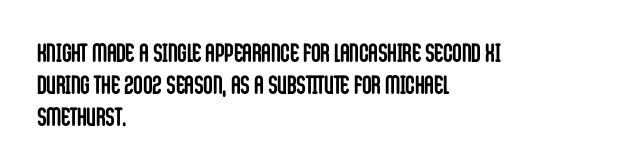
Q: Is the text bold? A: Yes.
Q: Is the text italic (slanted)? A: No, it is upright.
Q: Is the text underlined? A: No.
Q: How is the paragraph aligned? A: Left-aligned.
Q: Is the spacing between letters normal or unusually wide? A: Normal.
